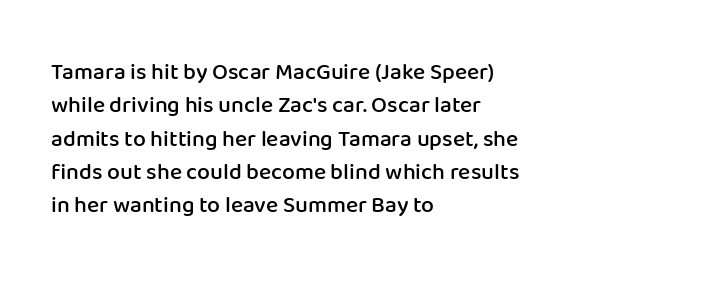
Q: Is the text bold? A: Semi-bold.
Q: Is the text italic (slanted)? A: No, it is upright.
Q: Is the text underlined? A: No.
Q: How is the paragraph aligned? A: Left-aligned.
Q: Is the spacing between letters normal or unusually wide? A: Normal.
Q: Is the spacing between lines tight, normal or loose? A: Normal.
